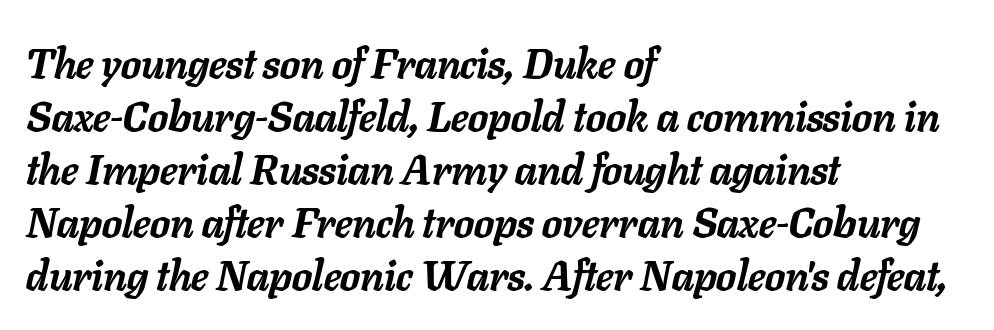
The image shows 42 px semibold type, italic (leaning right); set left-aligned, normal line spacing (1.26x), normal letter spacing, not underlined; low stroke contrast and a medium x-height.
